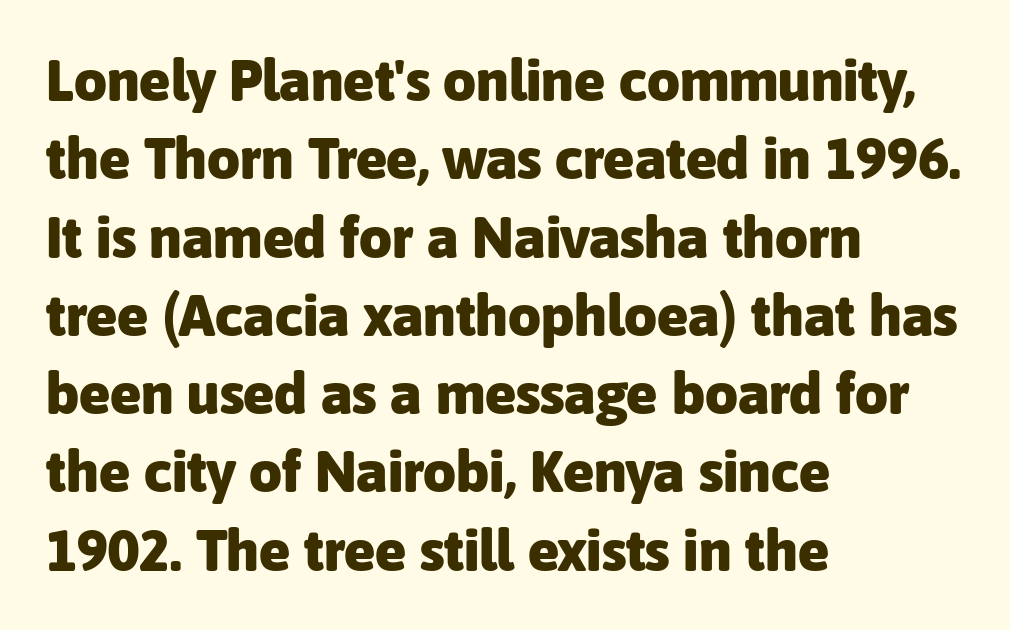
The passage shown is emphatically bold. The lettering holds an erect, upright posture throughout. Each row of text sits above clean, open space. The face used here is proportionally spaced, like ordinary book or web type. The leading is moderate, giving the passage an even texture. Short note: letters normally spaced.
